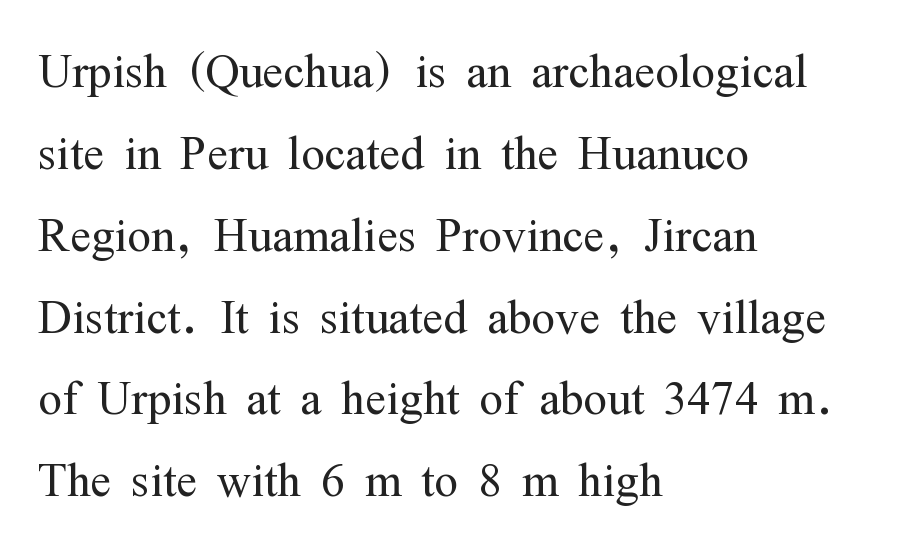
{"serif": "yes", "italic": "no", "bold": "no", "weight": "light", "width": "condensed", "stroke_contrast": "medium", "x_height": "medium", "monospaced": "no", "underline": "no", "align": "left", "line_spacing": "normal", "line_spacing_ratio": 1.32, "letter_spacing": "normal", "letter_spacing_em": 0.0, "glyph_px": 62}
